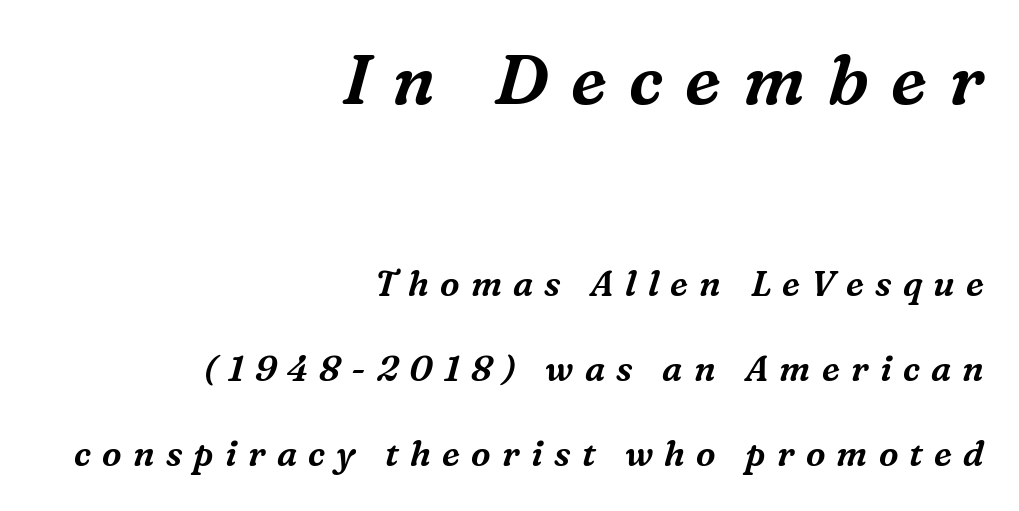
{"serif": "yes", "italic": "yes", "lean": "right", "slant_degrees": 16, "width": "normal", "stroke_contrast": "medium", "x_height": "medium", "monospaced": "no", "underline": "no", "align": "right", "line_spacing": "loose", "line_spacing_ratio": 2.43, "letter_spacing": "wide", "letter_spacing_em": 0.32, "larger_block": "first", "size_ratio": 2.0, "glyph_px": 70}
